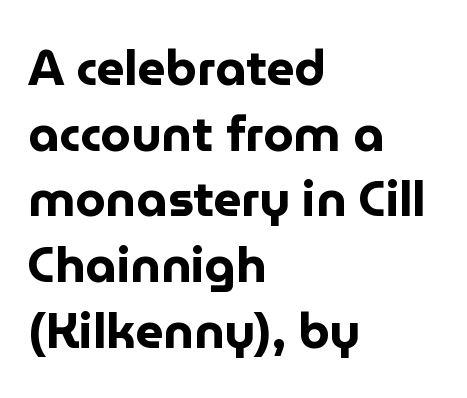
Line beginnings align vertically; line endings do not. Descenders hang freely into open space. I'd describe the lettering as bold — thick and assertive. A typesetter would call this proportional, since set widths differ per character.
